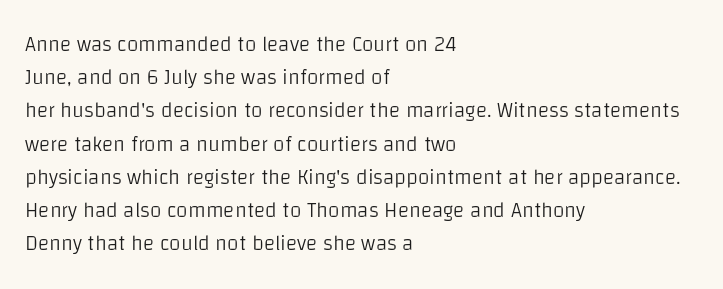
The image shows 21 px text type, upright; set left-aligned, normal line spacing (1.58x), normal letter spacing, not underlined.
